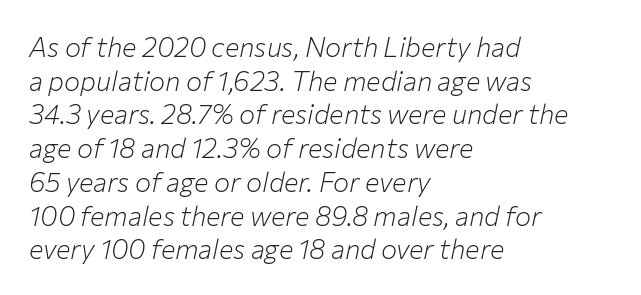
The image shows 27 px text type, italic (leaning right); set left-aligned, normal line spacing (1.25x), normal letter spacing, not underlined.
